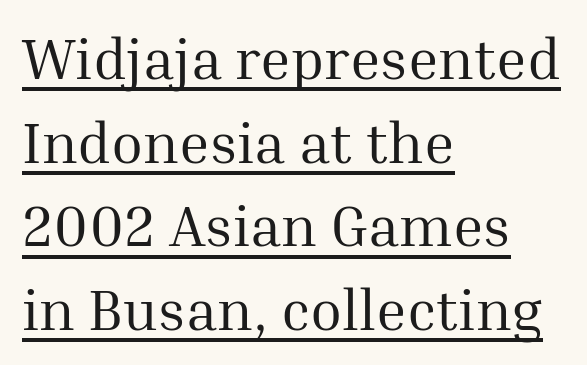
The rendering shows small feet on the letterforms — a serif design. Caption: lettering with a line underneath. No extra tracking has been applied to these lines. Each letter keeps its own natural width here, so spacing adapts to shape.
